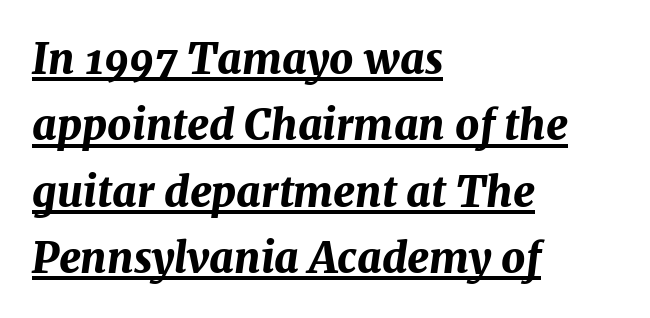
Q: Is the text bold? A: Yes.
Q: Is the text italic (slanted)? A: Yes, it leans right by about 7 degrees.
Q: Is the text underlined? A: Yes.
Q: How is the paragraph aligned? A: Left-aligned.
Q: Is the spacing between letters normal or unusually wide? A: Normal.
Q: Is the spacing between lines tight, normal or loose? A: Normal.
Q: Width (condensed, normal, or wide)? A: Normal.
Q: Stroke contrast? A: Medium.
Q: x-height? A: Medium.
Q: Monospaced? A: No.
